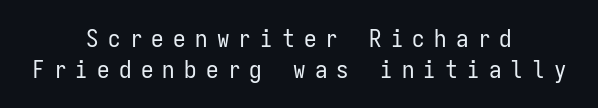
The image shows 25 px text type, upright; set centered, line spacing 1.23x, unusually wide letter spacing (+0.37 em), not underlined.
